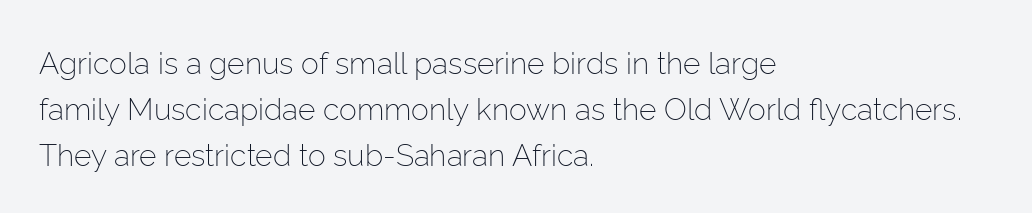
The image shows 30 px light sans-serif type, upright; set left-aligned, normal line spacing (1.53x), normal letter spacing, not underlined; low stroke contrast and a medium x-height.
